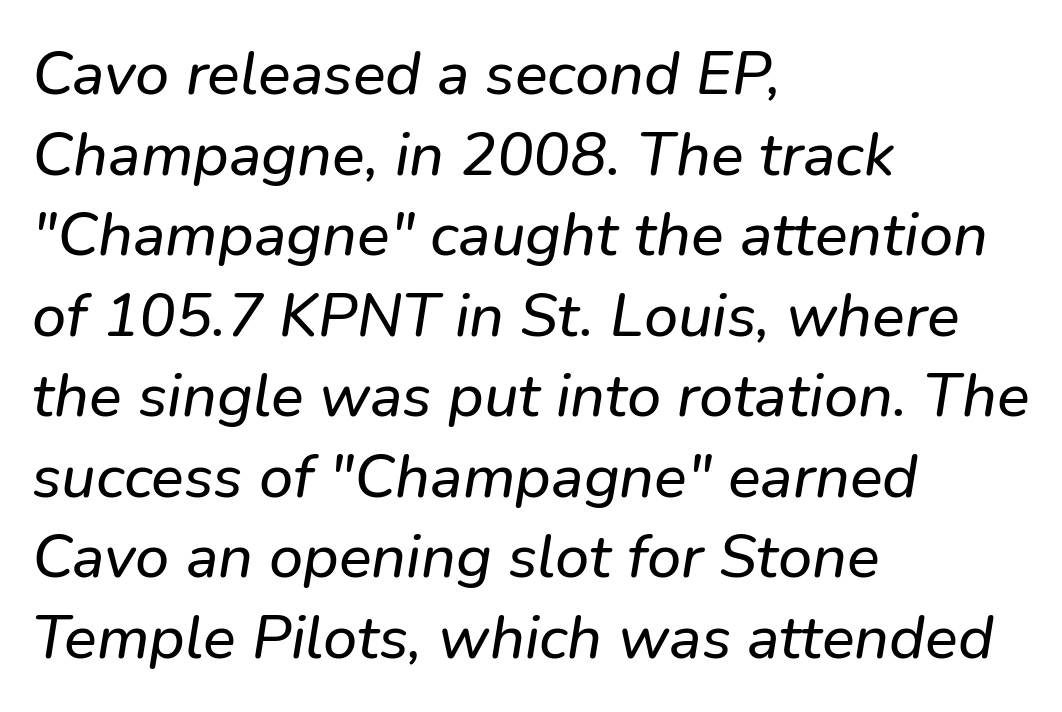
Q: Is the typeface a serif or a sans-serif typeface? A: Sans-serif.
Q: Is the text underlined? A: No.
Q: How is the paragraph aligned? A: Left-aligned.
Q: Is the spacing between letters normal or unusually wide? A: Normal.
Q: Is the spacing between lines tight, normal or loose? A: Normal.
Q: Width (condensed, normal, or wide)? A: Normal.
Q: Stroke contrast? A: Low.
Q: x-height? A: Medium.
Q: Monospaced? A: No.
